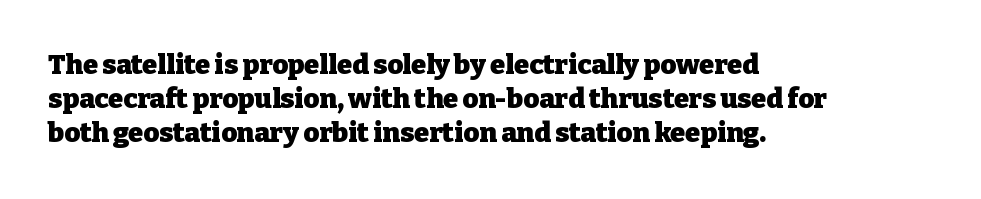
Does the weight exceed regular? Yes, all the way to bold. Short note: letters normally spaced. The space beneath each line is pristine and unruled. The typesetter chose a ragged-right arrangement here. Posture: vertical. The passage shown stacks its lines at a standard gap.
